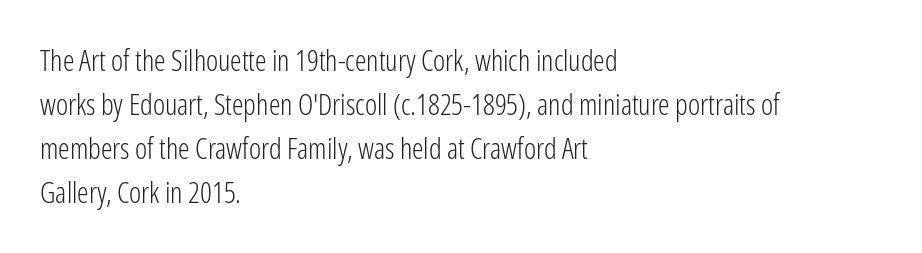
The image shows 29 px light, condensed sans-serif type, upright; set left-aligned, normal line spacing (1.52x), normal letter spacing, not underlined; low stroke contrast and a medium x-height.
